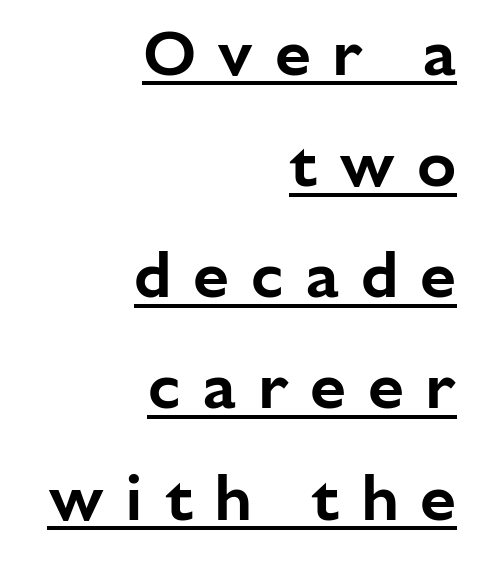
{"serif": "no", "italic": "no", "width": "normal", "stroke_contrast": "low", "x_height": "medium", "monospaced": "no", "underline": "yes", "align": "right", "line_spacing_ratio": 1.71, "letter_spacing": "wide", "letter_spacing_em": 0.33, "glyph_px": 65}
